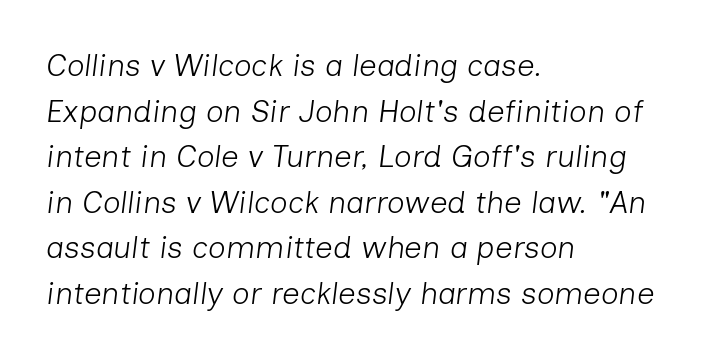
Q: Is the text bold? A: No.
Q: Is the text italic (slanted)? A: Yes, it leans right by about 7 degrees.
Q: Is the text underlined? A: No.
Q: How is the paragraph aligned? A: Left-aligned.
Q: Is the spacing between letters normal or unusually wide? A: Normal.
Q: Is the spacing between lines tight, normal or loose? A: Normal.
Q: Width (condensed, normal, or wide)? A: Normal.
Q: Stroke contrast? A: Low.
Q: x-height? A: Medium.
Q: Monospaced? A: No.
